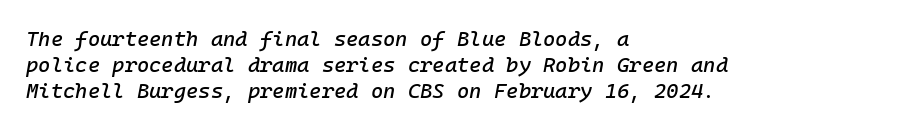
{"italic": "yes", "lean": "right", "slant_degrees": 10, "underline": "no", "align": "left", "line_spacing_ratio": 1.23, "letter_spacing": "normal", "letter_spacing_em": 0.0, "glyph_px": 21}
